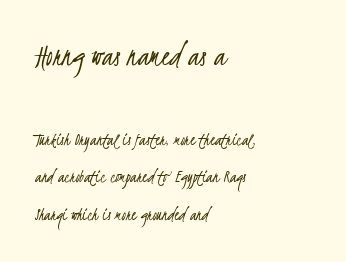
The image shows 33 px light, condensed sans-serif type; set left-aligned, loose line spacing (1.98x), normal letter spacing, not underlined; the first (top) block is 1.74x larger; low stroke contrast and a small x-height.
